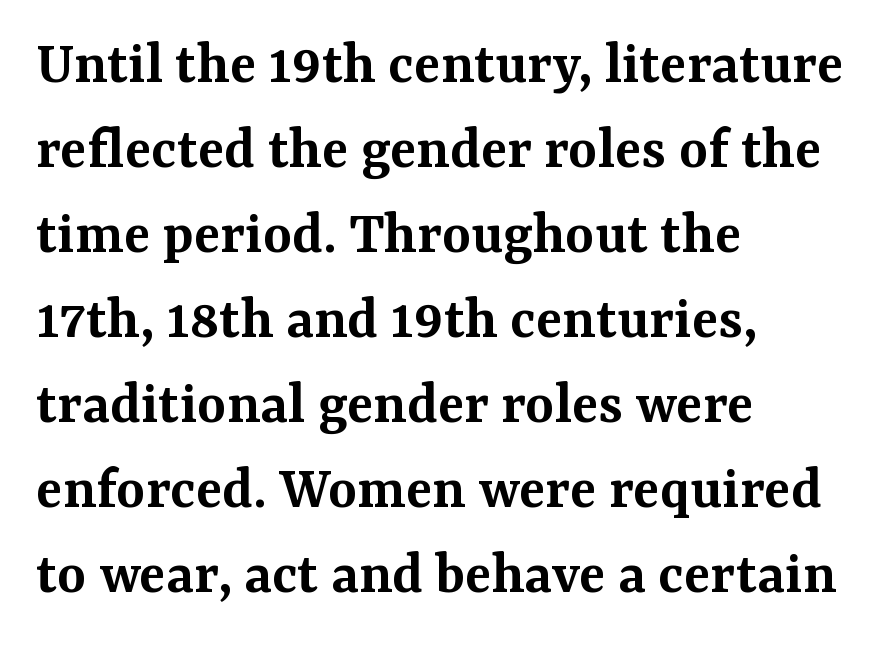
How would I describe the line gaps? Plain and ordinary. The passage is arranged the way most books set body copy — flush left. These lines are rendered in a variable-pitch font. Letter spacing: default. No italicization has been applied; the sample stays upright. The type family on display is of the serif kind.
